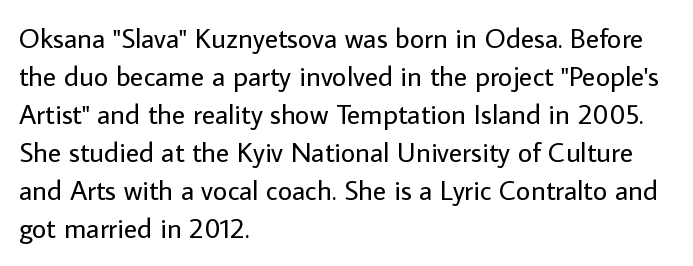
The image shows 28 px regular-weight sans-serif type, upright; set left-aligned, normal line spacing (1.36x), normal letter spacing, not underlined; low stroke contrast and a medium x-height.
